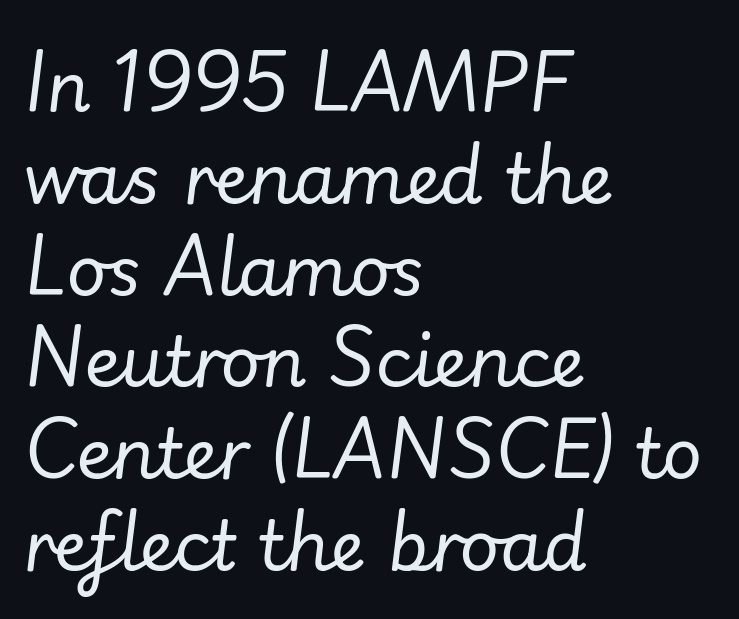
The image shows 69 px regular-weight type, italic (leaning right); set left-aligned, normal line spacing (1.33x), normal letter spacing, not underlined; low stroke contrast and a small x-height.
